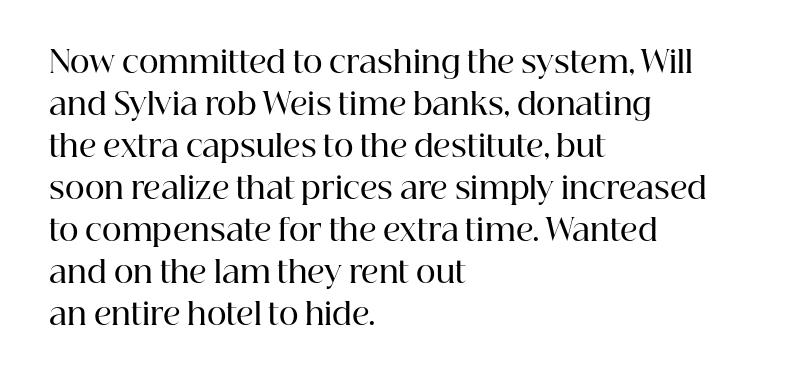
Q: Is the text bold? A: Semi-bold.
Q: Is the text italic (slanted)? A: No, it is upright.
Q: Is the typeface a serif or a sans-serif typeface? A: Serif.
Q: Is the text underlined? A: No.
Q: How is the paragraph aligned? A: Left-aligned.
Q: Is the spacing between letters normal or unusually wide? A: Normal.
Q: Is the spacing between lines tight, normal or loose? A: Normal.
Q: Width (condensed, normal, or wide)? A: Normal.
Q: Stroke contrast? A: High.
Q: x-height? A: Medium.
Q: Monospaced? A: No.
